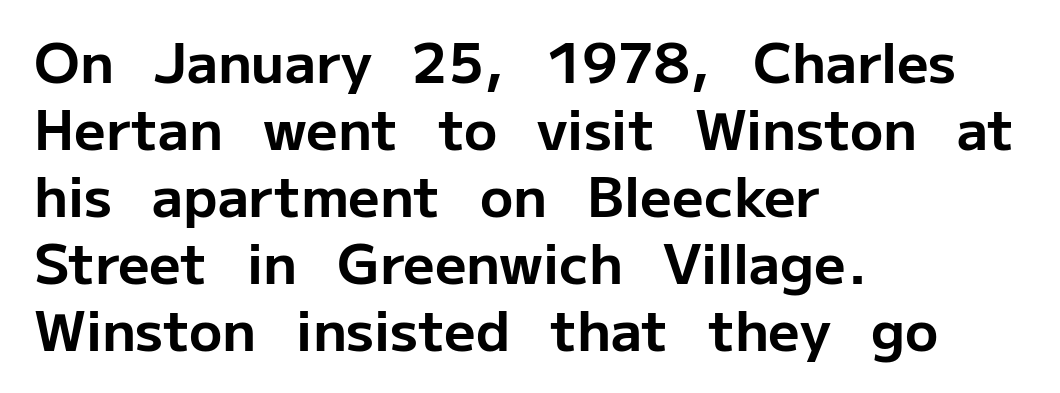
{"serif": "no", "italic": "no", "bold": "yes", "weight": "bold", "width": "normal", "stroke_contrast": "low", "x_height": "medium", "monospaced": "no", "underline": "no", "align": "left", "line_spacing_ratio": 1.22, "letter_spacing": "normal", "letter_spacing_em": 0.0, "glyph_px": 55}
